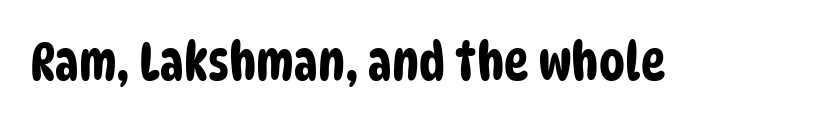
{"serif": "no", "width": "condensed", "stroke_contrast": "low", "x_height": "large", "monospaced": "no", "underline": "no", "letter_spacing": "normal", "letter_spacing_em": 0.0, "glyph_px": 52}
